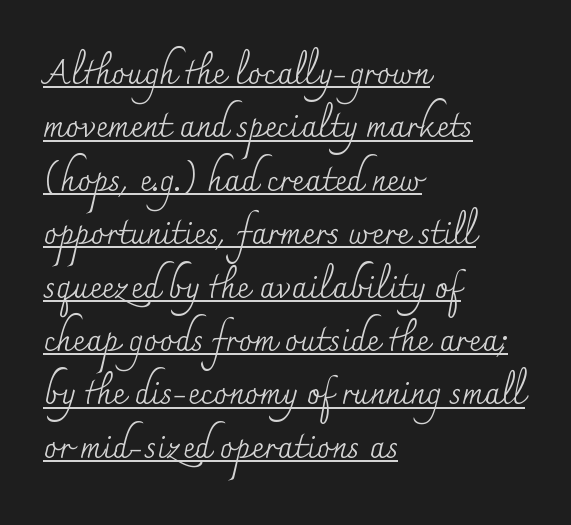
The image shows 34 px regular-weight serif type; set left-aligned, normal line spacing (1.57x), normal letter spacing, underlined; medium stroke contrast and a small x-height.
